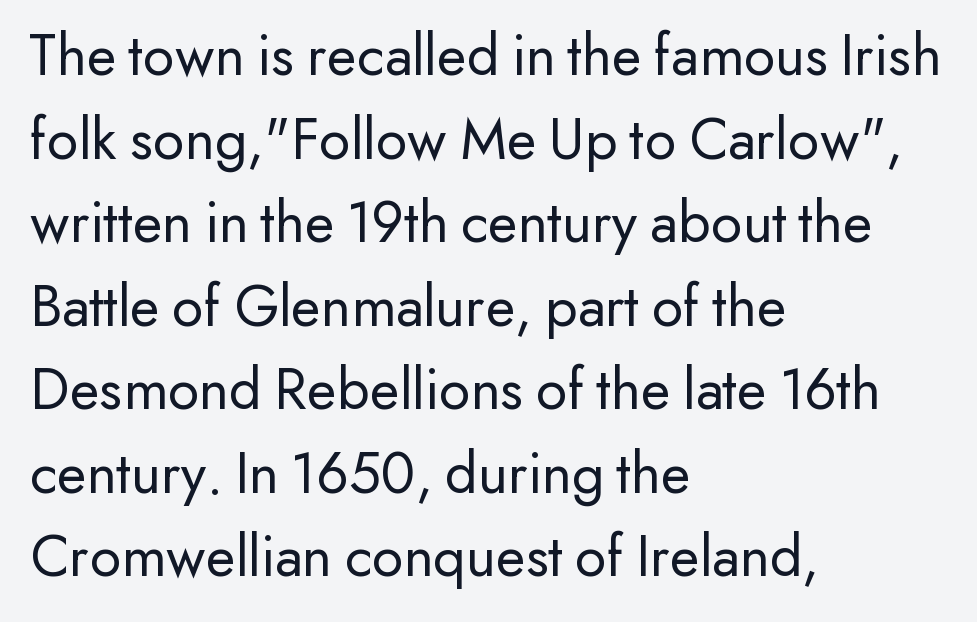
{"serif": "no", "italic": "no", "bold": "no", "weight": "regular", "width": "normal", "stroke_contrast": "low", "x_height": "small", "monospaced": "no", "underline": "no", "align": "left", "line_spacing": "normal", "line_spacing_ratio": 1.37, "letter_spacing": "normal", "letter_spacing_em": 0.0, "glyph_px": 61}
